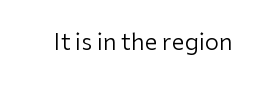
Q: Is the text bold? A: No.
Q: Is the text italic (slanted)? A: No, it is upright.
Q: Is the text underlined? A: No.
Q: Is the spacing between letters normal or unusually wide? A: Normal.
